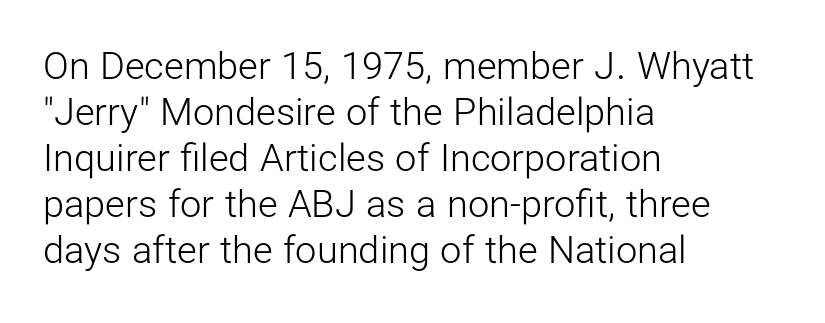
The image shows 38 px light sans-serif type, upright; set left-aligned, line spacing 1.21x, normal letter spacing, not underlined; low stroke contrast and a medium x-height.
